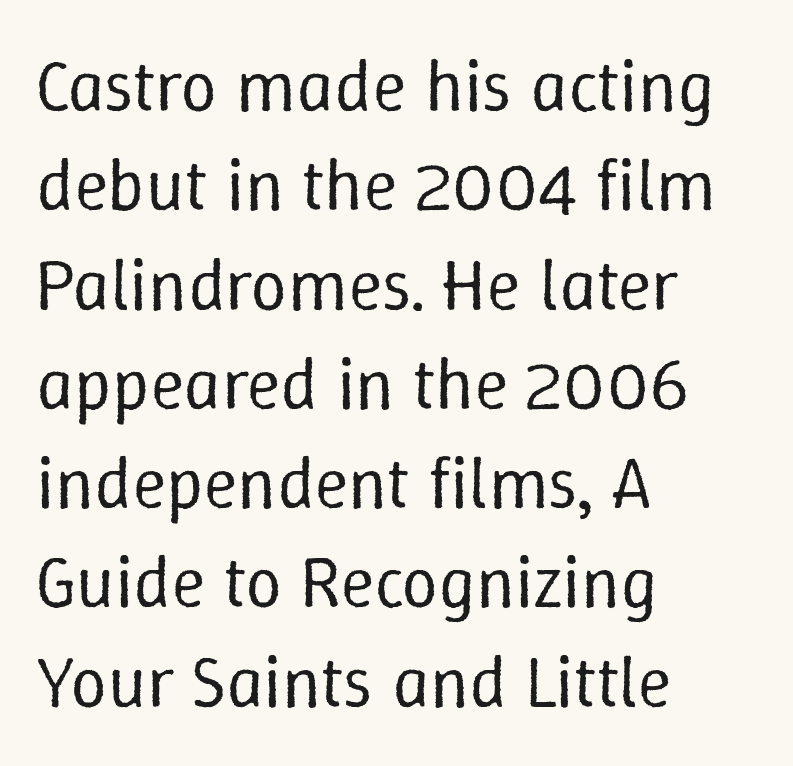
{"italic": "no", "bold": "no", "weight": "regular", "width": "normal", "stroke_contrast": "low", "x_height": "medium", "monospaced": "no", "underline": "no", "align": "left", "line_spacing": "normal", "line_spacing_ratio": 1.36, "letter_spacing": "normal", "letter_spacing_em": 0.0, "glyph_px": 73}
